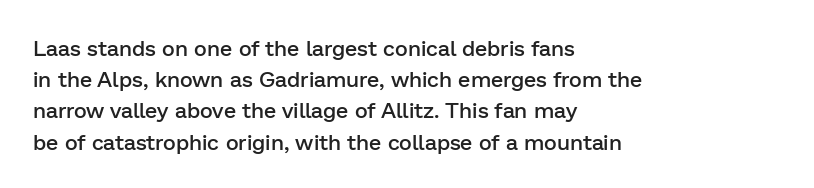
The image shows 22 px text type, upright; set left-aligned, normal line spacing (1.42x), normal letter spacing, not underlined.
